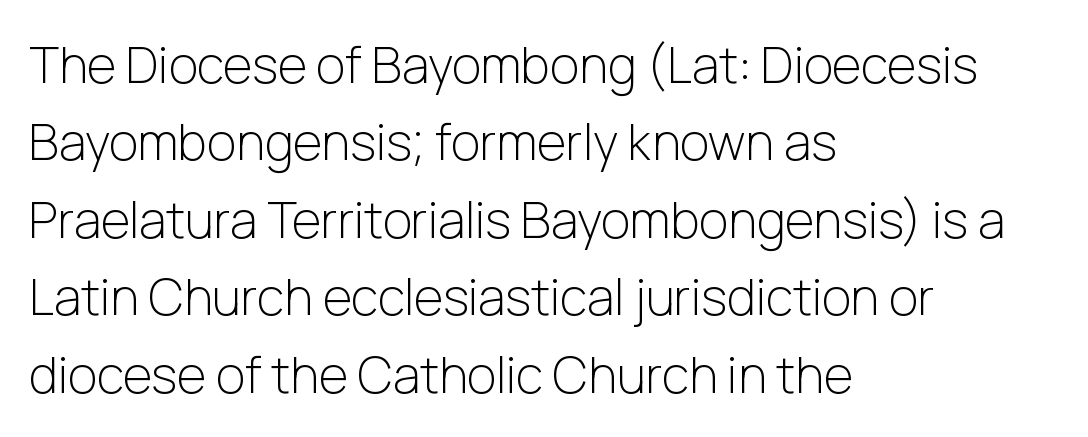
Which margin do the lines hug? The left one — the right edge is uneven. The passage shown has conventional tracking throughout. These lines are composed in type without serifs. Each stroke keeps to a modest, everyday thickness or less.
